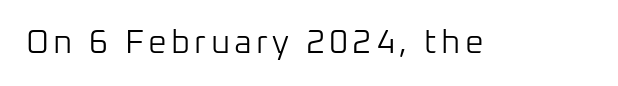
Spacing verdict: proportional, widths tailored to each character. I'd call this a sans setting — the letters go barefoot. Nope, not italic — everything's standing straight. The words here are not underlined. Stems and bowls with no extra thickness — not bold.
